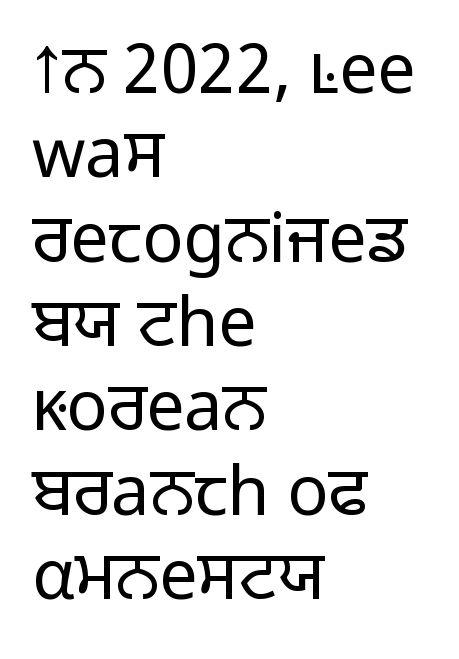
The image shows 68 px light sans-serif type, upright; set left-aligned, line spacing 1.24x, normal letter spacing, not underlined; low stroke contrast and a medium x-height.
